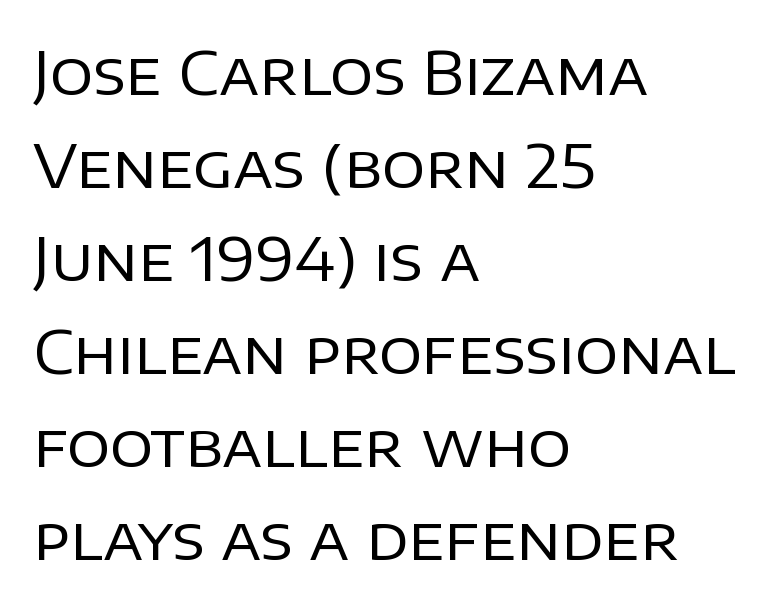
Rule under the text: the space is simply empty. The font family rendered here belongs to the sans-serif group. Which margin do the lines hug? The left one — the right edge is uneven. Rendered with straight, roman letterforms. Is the stroke heavy? The answer is a plain regular-or-lighter. Each letter keeps its own natural width here, so spacing adapts to shape.
